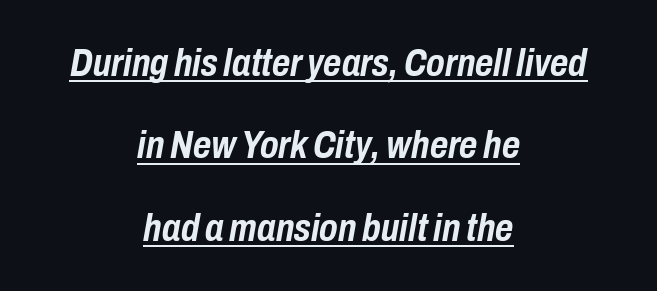
Q: Is the text bold? A: Yes.
Q: Is the text italic (slanted)? A: Yes, it leans right by about 10 degrees.
Q: Is the text underlined? A: Yes.
Q: How is the paragraph aligned? A: Centered.
Q: Is the spacing between letters normal or unusually wide? A: Normal.
Q: Is the spacing between lines tight, normal or loose? A: Loose.
Q: Width (condensed, normal, or wide)? A: Condensed.
Q: Stroke contrast? A: Low.
Q: x-height? A: Medium.
Q: Monospaced? A: No.
